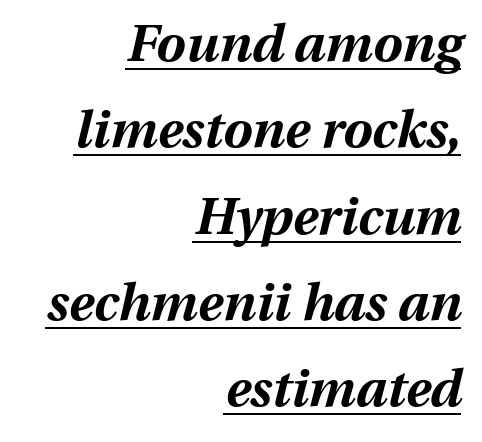
The image shows 52 px bold type, italic (leaning right); set right-aligned, normal line spacing (1.66x), normal letter spacing, underlined; medium stroke contrast and a medium x-height.
